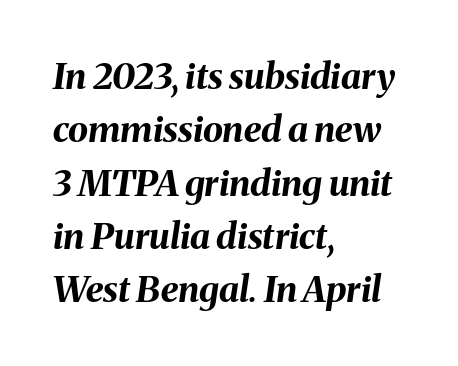
The image shows 36 px bold type, italic (leaning right); set left-aligned, normal line spacing (1.48x), normal letter spacing, not underlined; medium stroke contrast and a medium x-height.
